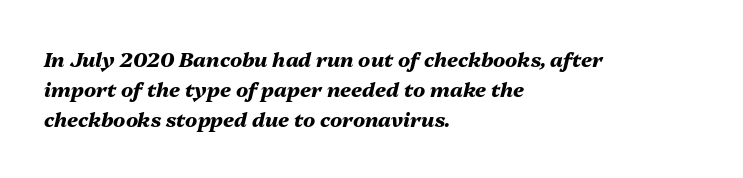
The horizontal fit of the characters is conventional and even. Beneath every word, the page is bare. All the whitespace from short lines collects on the right. Would a proofreader flag this as italicized? Yes. Leading matches the norm, producing a regular column.
